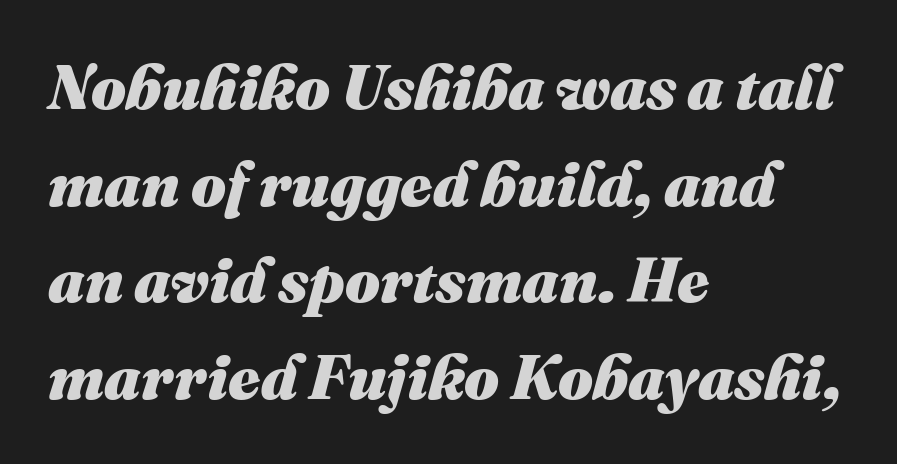
The image shows 62 px heavy type, italic (leaning right); set left-aligned, normal line spacing (1.56x), normal letter spacing, not underlined; medium stroke contrast and a medium x-height.
